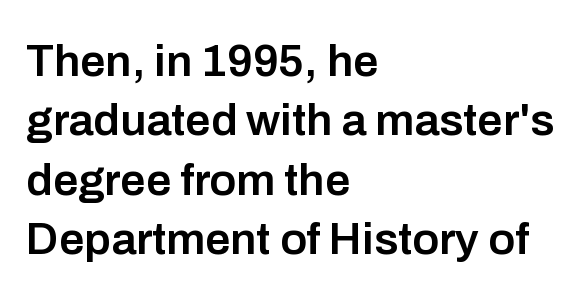
The image shows 45 px semibold sans-serif type, upright; set left-aligned, normal line spacing (1.32x), normal letter spacing, not underlined; low stroke contrast and a medium x-height.
